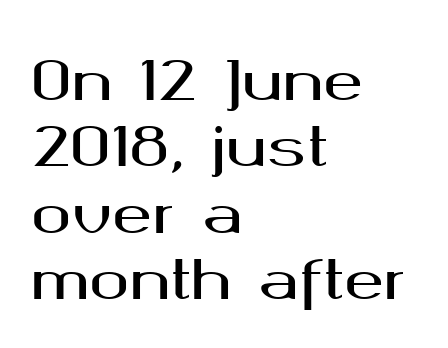
Clear beneath every line of the passage. The glyphs in this specimen are sans serif. Here the glyphs are tracked normally, forming tight word shapes. Nope, not italic — everything's standing straight. Looks like regular typesetting: each glyph gets only the width it needs. Leftover space on each line is placed entirely after the last word.
